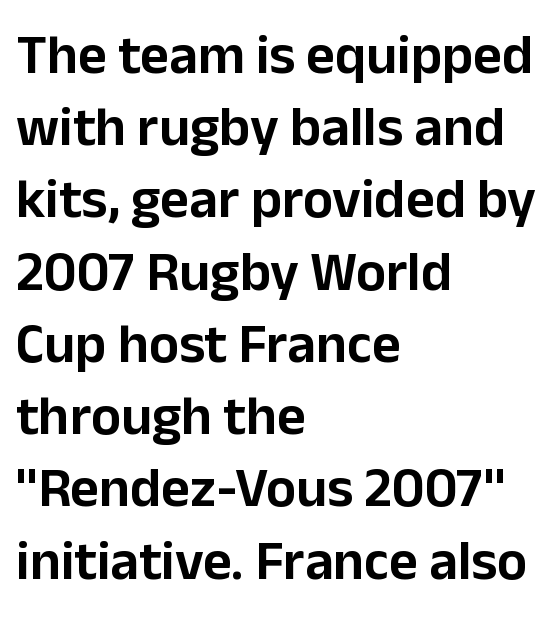
{"serif": "no", "italic": "no", "width": "normal", "stroke_contrast": "low", "x_height": "medium", "monospaced": "no", "underline": "no", "align": "left", "line_spacing": "normal", "line_spacing_ratio": 1.29, "letter_spacing": "normal", "letter_spacing_em": 0.0, "glyph_px": 56}
